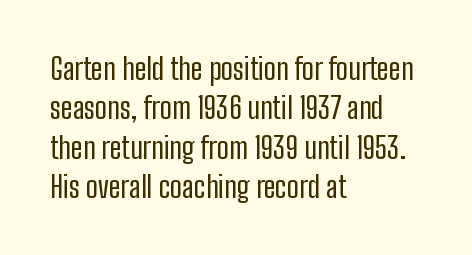
{"serif": "no", "italic": "no", "bold": "no", "weight": "regular", "width": "condensed", "stroke_contrast": "low", "x_height": "medium", "monospaced": "no", "underline": "no", "align": "left", "line_spacing": "normal", "line_spacing_ratio": 1.31, "letter_spacing": "normal", "letter_spacing_em": 0.0, "glyph_px": 30}
